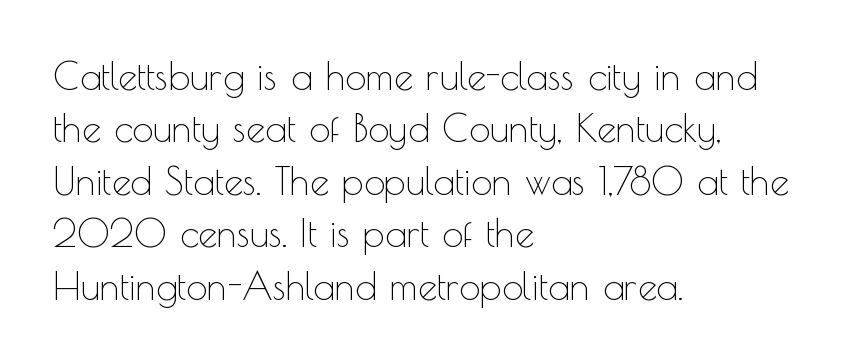
{"serif": "no", "italic": "no", "bold": "no", "weight": "thin", "width": "normal", "x_height": "small", "monospaced": "no", "underline": "no", "align": "left", "line_spacing": "normal", "line_spacing_ratio": 1.38, "letter_spacing": "normal", "letter_spacing_em": 0.0, "glyph_px": 38}
